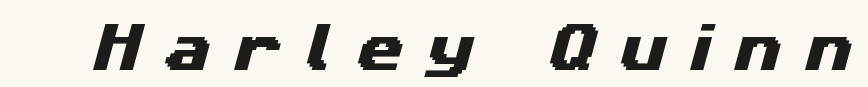
How are the letters spaced? Widely, with obvious added tracking. Note the varied advance widths — an 'i' is clearly narrower than an 'm'. Descenders hang freely into open space. This rendering employs a face without finishing strokes, i.e., a sans-serif.
